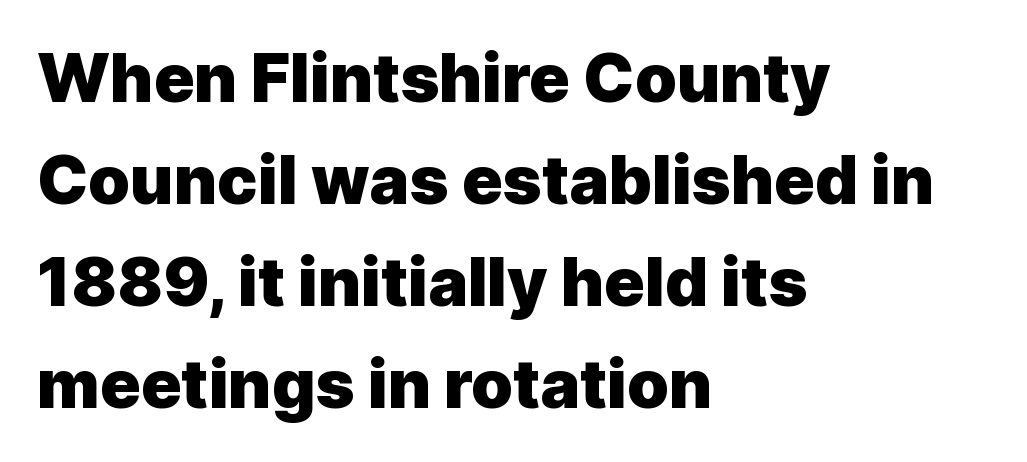
Underlining? Definitely not there. The vertical gap from one line to the next is medium. This sample has the flowing, uneven cadence of proportional lettering. Nothing sits at the stroke ends, so this counts as sans-serif. The lines in this sample share a left origin and differ only in where they stop. You can tell it's not italic because the verticals are truly vertical.
